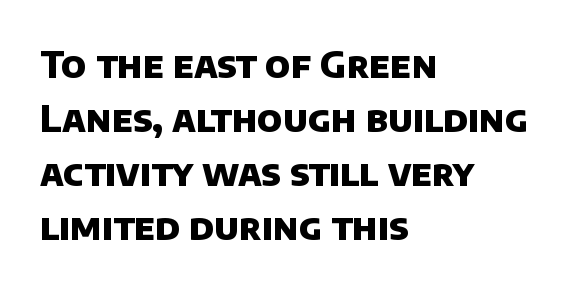
The image shows 36 px heavy sans-serif type; set left-aligned, normal line spacing (1.5x), normal letter spacing, not underlined; low stroke contrast and a large x-height.
